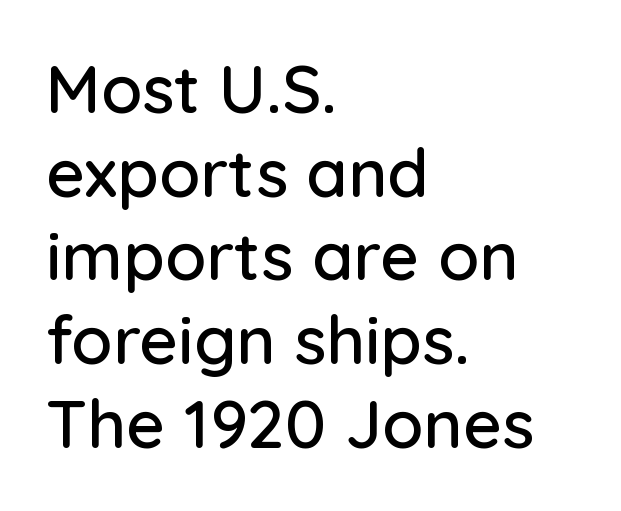
{"serif": "no", "italic": "no", "width": "normal", "stroke_contrast": "low", "x_height": "medium", "monospaced": "no", "underline": "no", "align": "left", "line_spacing": "normal", "line_spacing_ratio": 1.25, "letter_spacing": "normal", "letter_spacing_em": 0.0, "glyph_px": 67}
